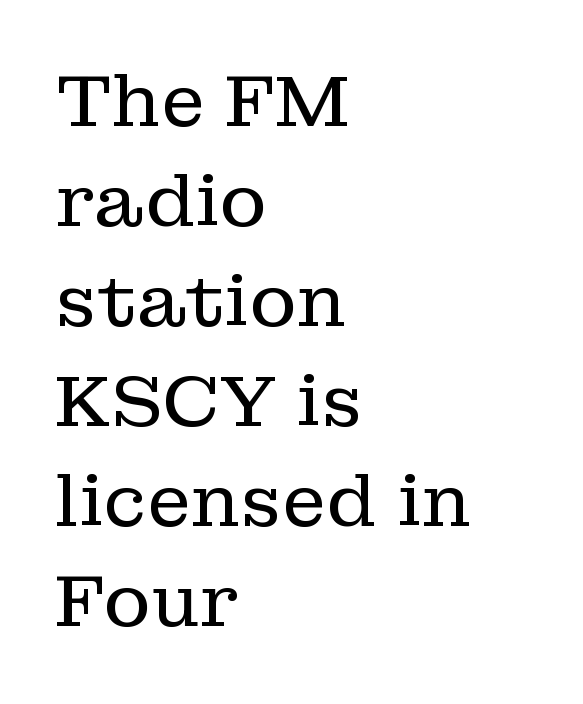
The image shows 72 px regular-weight serif type, upright; set left-aligned, normal line spacing (1.39x), normal letter spacing, not underlined; low stroke contrast and a medium x-height.
